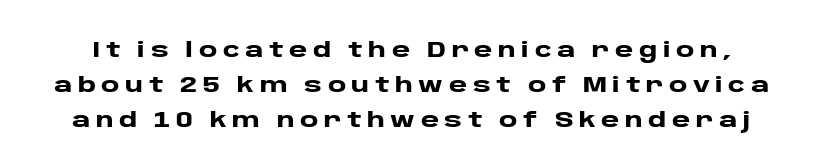
The image shows 22 px bold type, upright; set normal line spacing (1.6x), unusually wide letter spacing (+0.25 em), not underlined.
